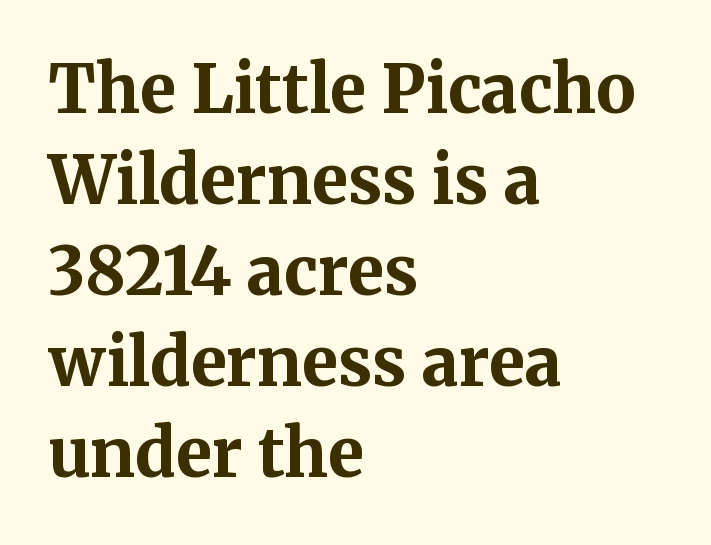
These lines were composed using upright roman letters. Looks like regular typesetting: each glyph gets only the width it needs. Each new line begins a customary step beneath the previous one. Typeset ragged right — the left edge is the straight one. Letterform terminals end in serifs throughout the passage.
